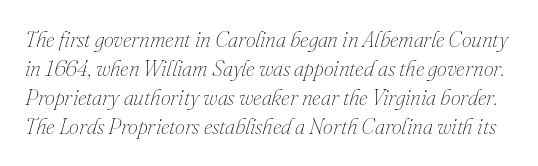
The image shows 22 px text type, italic (leaning right); set normal line spacing (1.32x), normal letter spacing, not underlined.
